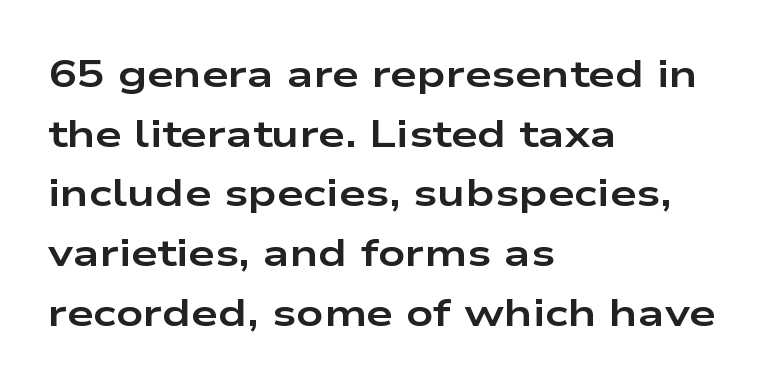
The image shows 38 px bold, wide sans-serif type, upright; set left-aligned, normal line spacing (1.57x), normal letter spacing, not underlined; low stroke contrast and a medium x-height.
